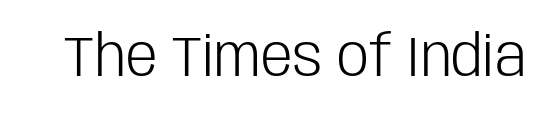
The typography opts for an upright posture over an oblique one. How are the letters spaced? Ordinarily, with no added tracking. This sample has the flowing, uneven cadence of proportional lettering. Think standard paragraph weight, or any step lighter than that. Serifs: no, the terminals of the letterforms are clean. Has an underline been added? It has not.
